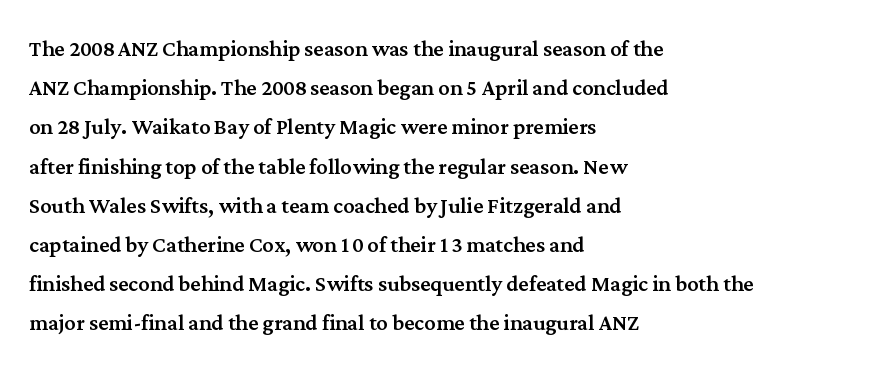
The lettering stays uniformly vertical, giving the passage a roman look. Compared with typical body copy, the letter spacing here is the same. A clean baseline with only descenders dipping below it. The rag falls on the right side of this text block. The font family rendered here belongs to the serif group.
